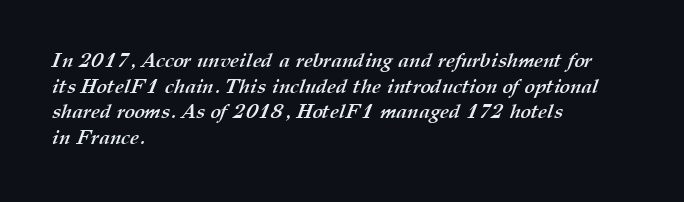
{"bold": "yes", "underline": "no", "align": "left", "line_spacing": "normal", "line_spacing_ratio": 1.28, "letter_spacing": "normal", "letter_spacing_em": 0.0, "glyph_px": 20}
